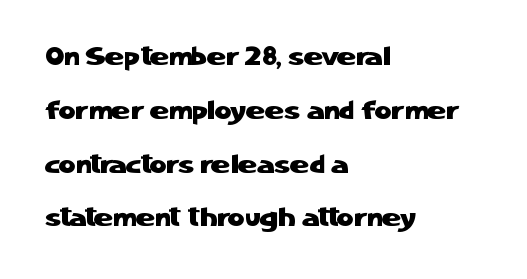
The vertical gap from one line to the next is large. Nobody drew a line under any word here. Caption: multi-line text, flush left, ragged right. Students, note that the glyphs here touch the page at normal intervals.
